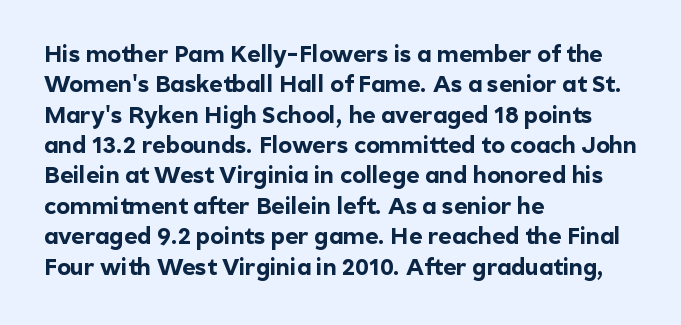
Q: Is the text bold? A: Yes.
Q: Is the text italic (slanted)? A: No, it is upright.
Q: Is the text underlined? A: No.
Q: How is the paragraph aligned? A: Left-aligned.
Q: Is the spacing between letters normal or unusually wide? A: Normal.
Q: Is the spacing between lines tight, normal or loose? A: Normal.
